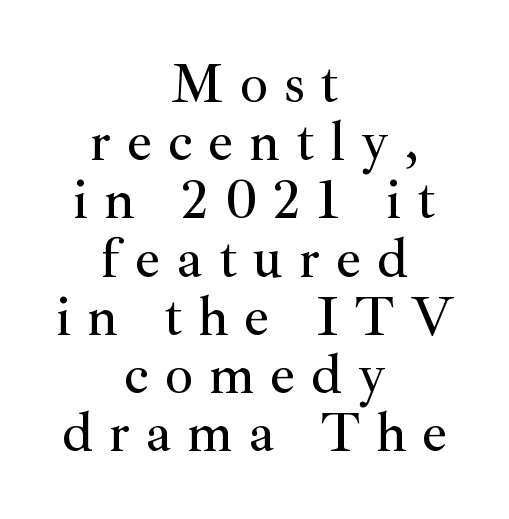
{"serif": "yes", "italic": "no", "width": "normal", "stroke_contrast": "medium", "x_height": "small", "monospaced": "no", "underline": "no", "align": "center", "line_spacing": "tight", "line_spacing_ratio": 1.04, "letter_spacing": "wide", "letter_spacing_em": 0.28, "glyph_px": 56}
